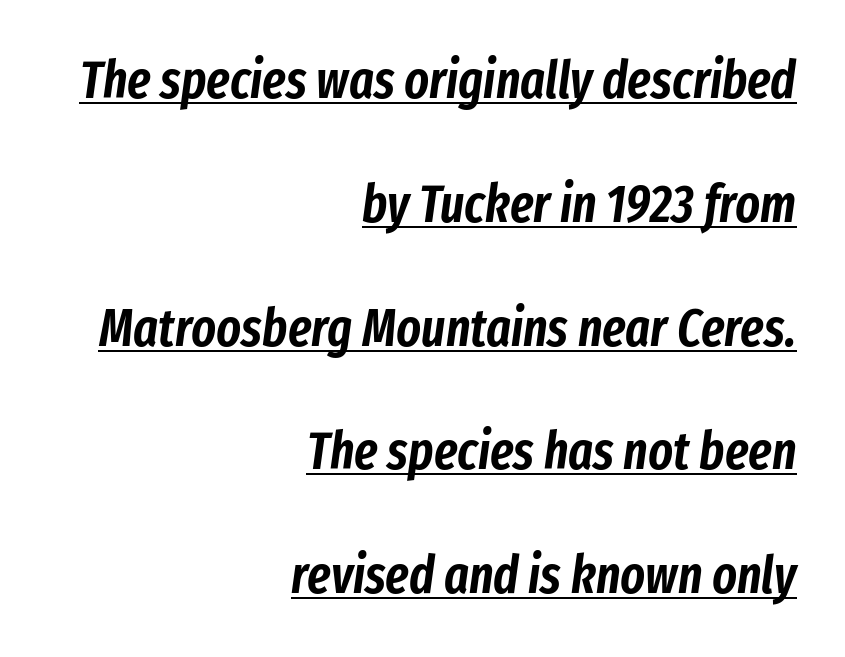
Q: Is the text italic (slanted)? A: Yes, it leans right by about 8 degrees.
Q: Is the text underlined? A: Yes.
Q: How is the paragraph aligned? A: Right-aligned.
Q: Is the spacing between letters normal or unusually wide? A: Normal.
Q: Is the spacing between lines tight, normal or loose? A: Loose.
Q: Width (condensed, normal, or wide)? A: Condensed.
Q: Stroke contrast? A: Low.
Q: x-height? A: Medium.
Q: Monospaced? A: No.
